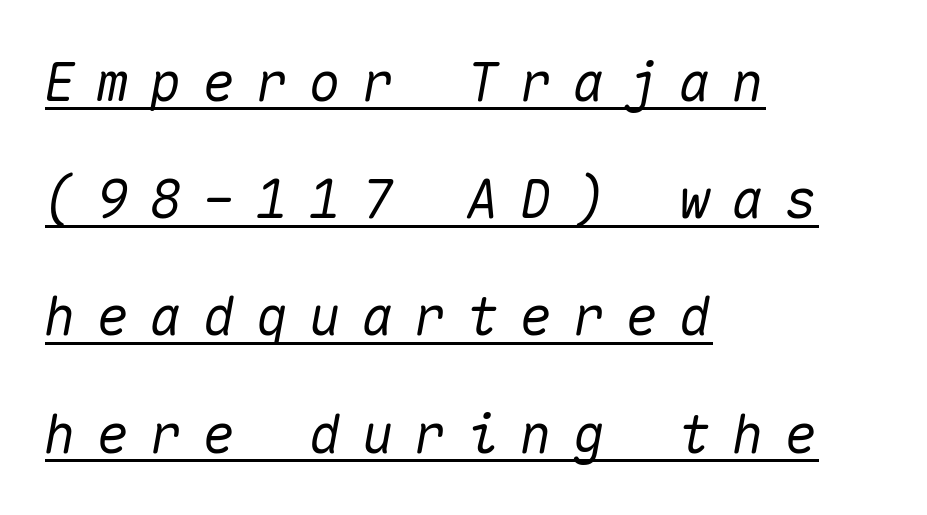
Italic? Definitely — the glyphs are oblique. Visually the block forms a straight wall on the left and a jagged coastline on the right. The face used here is monospaced, like something from a code editor. Tracking value appears strongly positive — letters spread wide.
